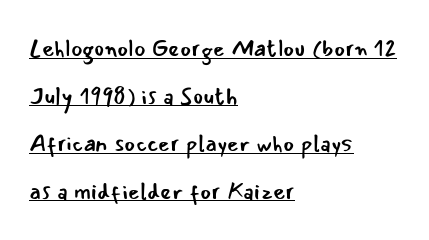
Q: Is the text bold? A: No.
Q: Is the text italic (slanted)? A: No, it is upright.
Q: Is the text underlined? A: Yes.
Q: How is the paragraph aligned? A: Left-aligned.
Q: Is the spacing between letters normal or unusually wide? A: Normal.
Q: Is the spacing between lines tight, normal or loose? A: Loose.
